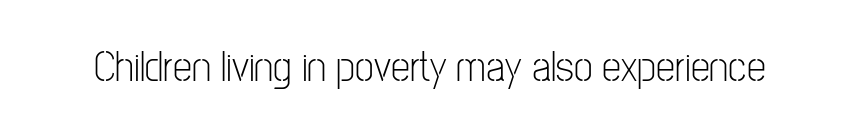
Descender tails drop into unmarked territory. A typesetter would call this proportional, since set widths differ per character. The lettering holds an erect, upright posture throughout. The typeface chosen for these lines omits serifs. Ink coverage per letter is moderate at most.
